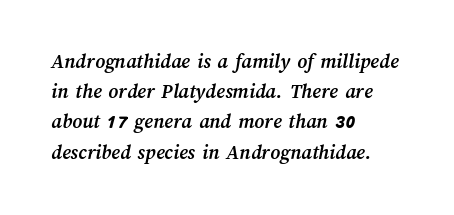
Q: Is the text bold? A: Yes.
Q: Is the text underlined? A: No.
Q: How is the paragraph aligned? A: Left-aligned.
Q: Is the spacing between letters normal or unusually wide? A: Normal.
Q: Is the spacing between lines tight, normal or loose? A: Normal.
